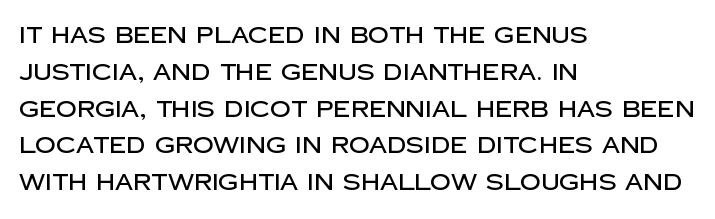
The image shows 23 px text type, upright; set left-aligned, normal line spacing (1.6x), normal letter spacing, not underlined.
